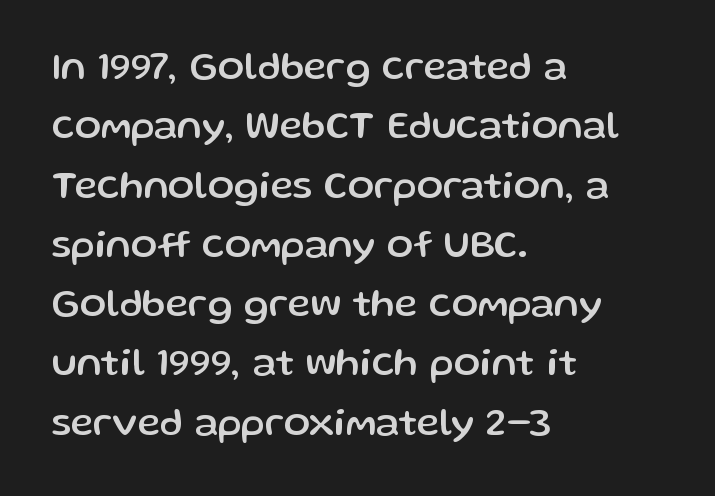
Q: Is the text italic (slanted)? A: No, it is upright.
Q: Is the typeface a serif or a sans-serif typeface? A: Sans-serif.
Q: Is the text underlined? A: No.
Q: How is the paragraph aligned? A: Left-aligned.
Q: Is the spacing between letters normal or unusually wide? A: Normal.
Q: Is the spacing between lines tight, normal or loose? A: Normal.
Q: Width (condensed, normal, or wide)? A: Normal.
Q: Stroke contrast? A: Low.
Q: x-height? A: Medium.
Q: Monospaced? A: No.
